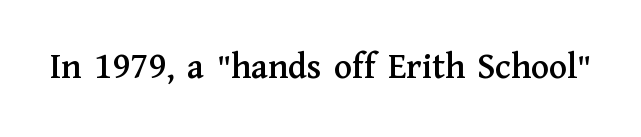
The image shows 37 px serif type, upright; set normal letter spacing, not underlined; medium stroke contrast and a medium x-height.
